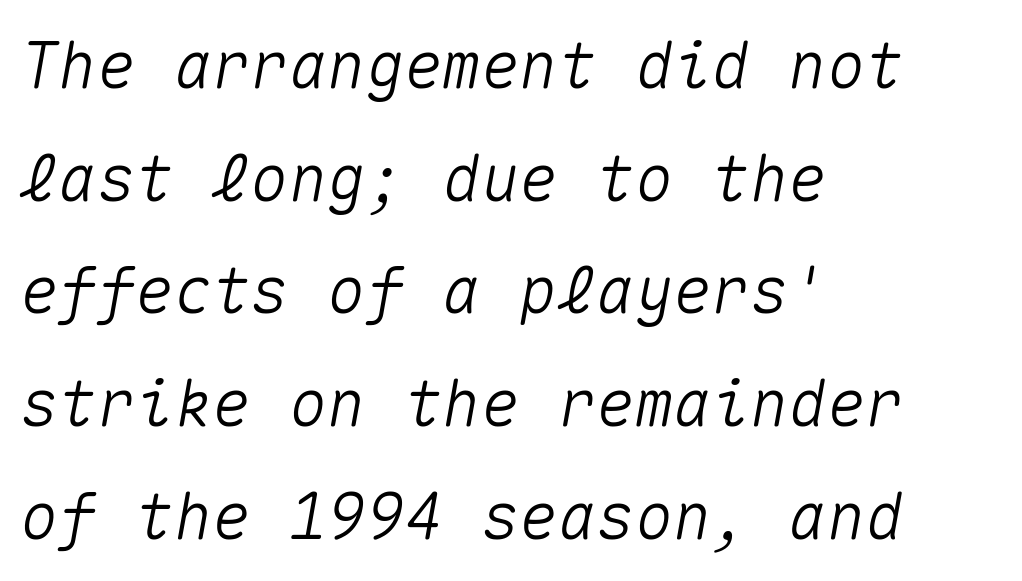
The image shows 64 px text type, italic (leaning right), monospaced; set left-aligned, line spacing 1.76x, normal letter spacing, not underlined; medium stroke contrast and a medium x-height.
